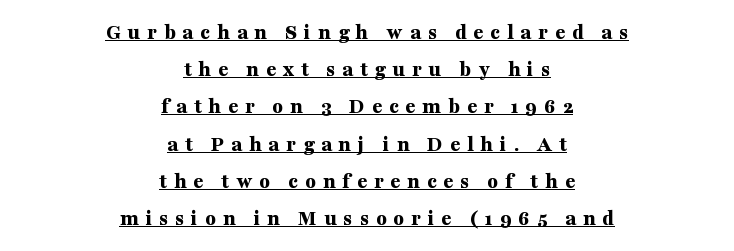
A typesetter would call this leading conventional body-copy spacing. Quick note: underline on. The type is letterspaced generously, with wide tracking. In CSS terms this would be text-align: center.
